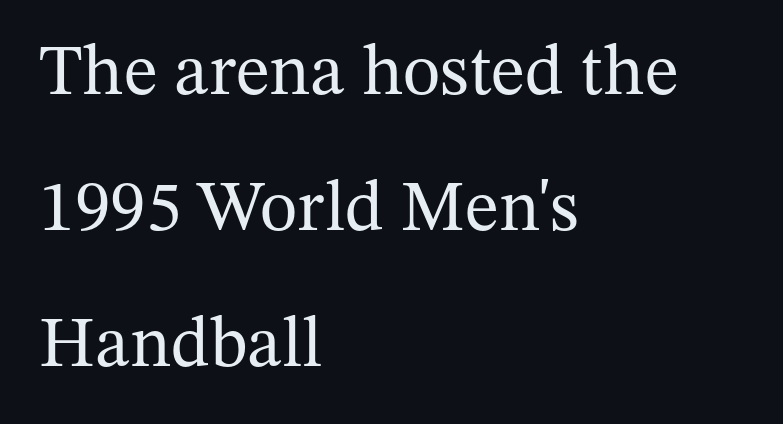
The font sits on the lighter half of the weight spectrum, regular included. The face used here is proportionally spaced, like ordinary book or web type. Is this a sans? No — the strokes have serifs. How are the letters spaced? Ordinarily, with no added tracking. If you drew a line through each stem, it would be perfectly vertical.
